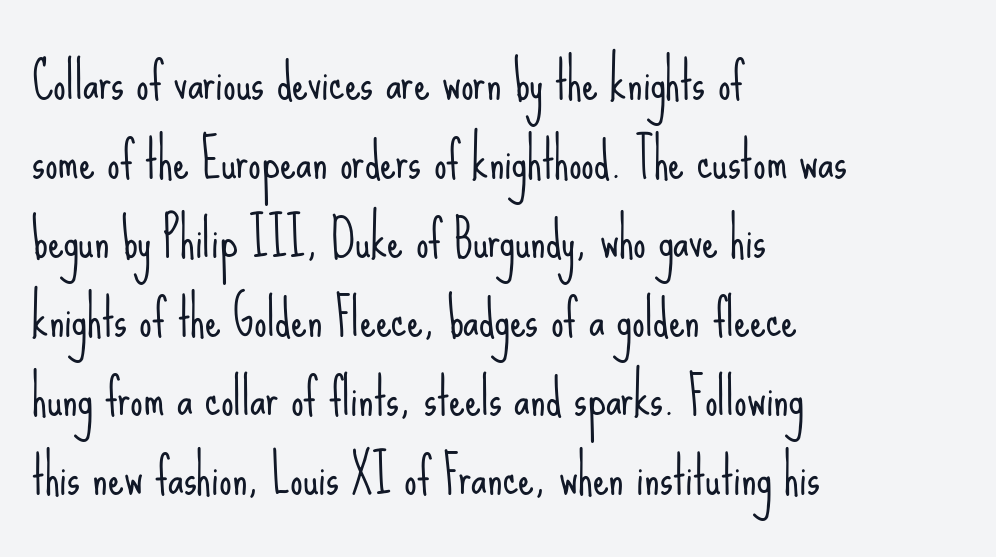
Q: Is the text bold? A: No.
Q: Is the text italic (slanted)? A: No, it is upright.
Q: Is the typeface a serif or a sans-serif typeface? A: Sans-serif.
Q: Is the text underlined? A: No.
Q: How is the paragraph aligned? A: Left-aligned.
Q: Is the spacing between letters normal or unusually wide? A: Normal.
Q: Is the spacing between lines tight, normal or loose? A: Normal.
Q: Width (condensed, normal, or wide)? A: Condensed.
Q: Stroke contrast? A: Low.
Q: x-height? A: Small.
Q: Monospaced? A: No.
